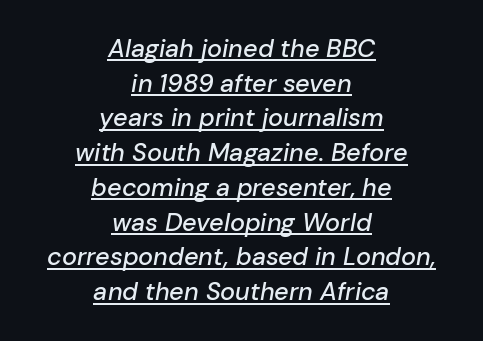
{"italic": "yes", "lean": "right", "slant_degrees": 10, "underline": "yes", "align": "center", "line_spacing": "normal", "line_spacing_ratio": 1.39, "letter_spacing": "normal", "letter_spacing_em": 0.0, "glyph_px": 25}
